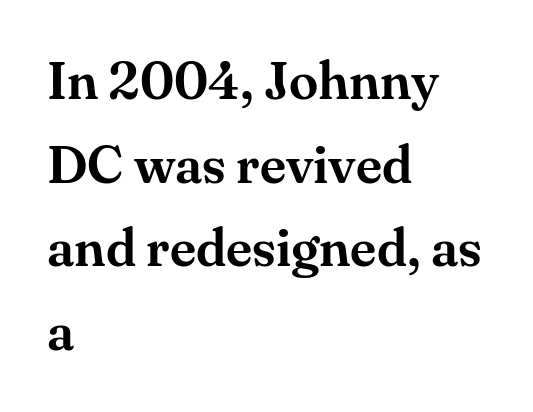
Q: Is the text italic (slanted)? A: No, it is upright.
Q: Is the typeface a serif or a sans-serif typeface? A: Serif.
Q: Is the text underlined? A: No.
Q: How is the paragraph aligned? A: Left-aligned.
Q: Is the spacing between letters normal or unusually wide? A: Normal.
Q: Is the spacing between lines tight, normal or loose? A: Normal.
Q: Width (condensed, normal, or wide)? A: Normal.
Q: Stroke contrast? A: Medium.
Q: x-height? A: Small.
Q: Monospaced? A: No.
